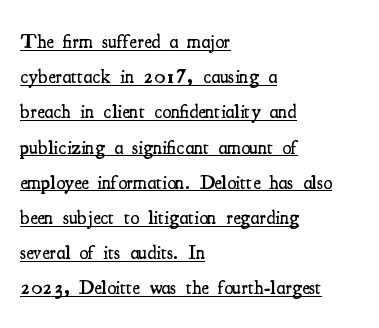
{"italic": "no", "bold": "semi", "underline": "yes", "align": "left", "line_spacing_ratio": 1.76, "letter_spacing": "normal", "letter_spacing_em": 0.0, "glyph_px": 20}
